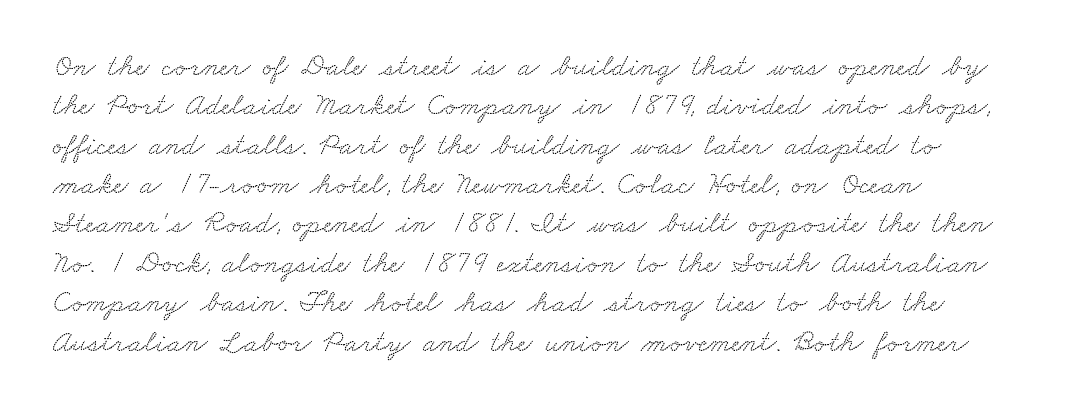
{"width": "wide", "stroke_contrast": "low", "x_height": "small", "monospaced": "no", "underline": "no", "align": "left", "line_spacing": "normal", "line_spacing_ratio": 1.27, "letter_spacing": "normal", "letter_spacing_em": 0.0, "glyph_px": 31}
